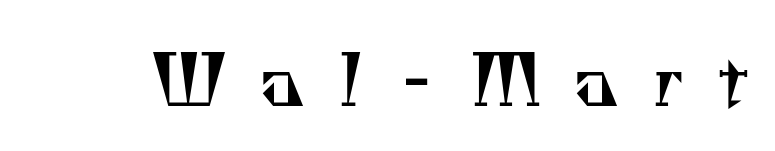
{"serif": "yes", "bold": "no", "weight": "regular", "width": "normal", "stroke_contrast": "medium", "x_height": "small", "monospaced": "no", "underline": "no", "letter_spacing": "wide", "letter_spacing_em": 0.48, "glyph_px": 69}
